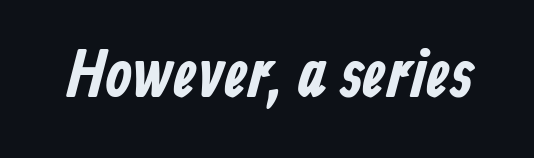
{"serif": "no", "width": "condensed", "stroke_contrast": "low", "x_height": "medium", "monospaced": "no", "underline": "no", "letter_spacing": "normal", "letter_spacing_em": 0.0, "glyph_px": 68}
